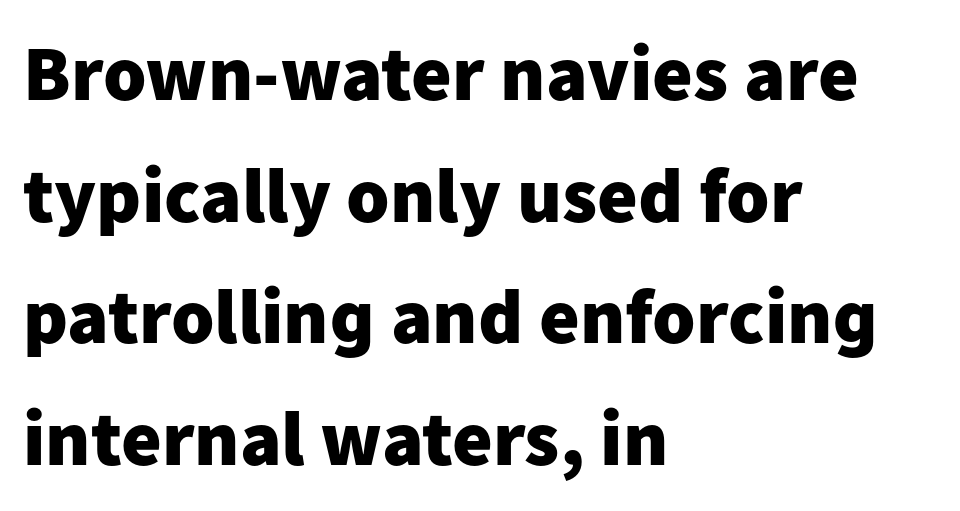
Interline gaps are of average width in this sample. Has an underline been added? It has not. Its strokes are broad and dark, the hallmark of bold type. These lines keep a tight, regular rhythm from letter to letter. Think of a printed novel: that variable character pitch is what you see here. This is the regular roman posture of the typeface.
